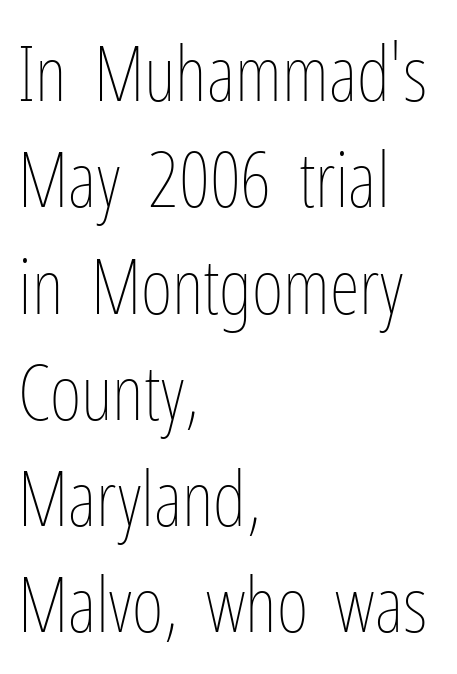
Q: Is the text bold? A: No.
Q: Is the text italic (slanted)? A: No, it is upright.
Q: Is the text underlined? A: No.
Q: How is the paragraph aligned? A: Left-aligned.
Q: Is the spacing between letters normal or unusually wide? A: Normal.
Q: Is the spacing between lines tight, normal or loose? A: Normal.
Q: Width (condensed, normal, or wide)? A: Condensed.
Q: Stroke contrast? A: Low.
Q: x-height? A: Medium.
Q: Monospaced? A: No.
